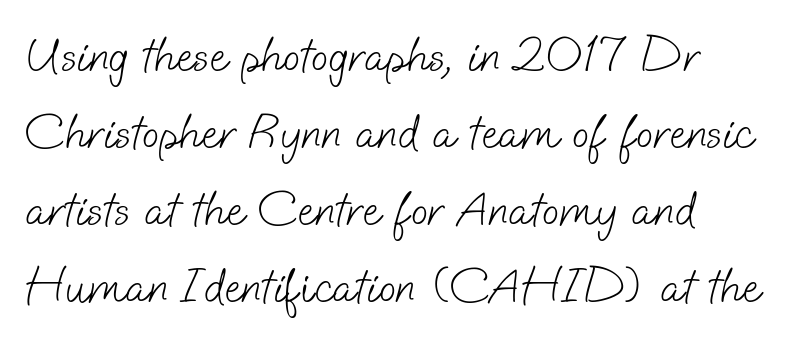
Q: Is the text bold? A: No.
Q: Is the typeface a serif or a sans-serif typeface? A: Sans-serif.
Q: Is the text underlined? A: No.
Q: Is the spacing between letters normal or unusually wide? A: Normal.
Q: Is the spacing between lines tight, normal or loose? A: Normal.
Q: Width (condensed, normal, or wide)? A: Normal.
Q: Stroke contrast? A: Low.
Q: x-height? A: Small.
Q: Monospaced? A: No.
